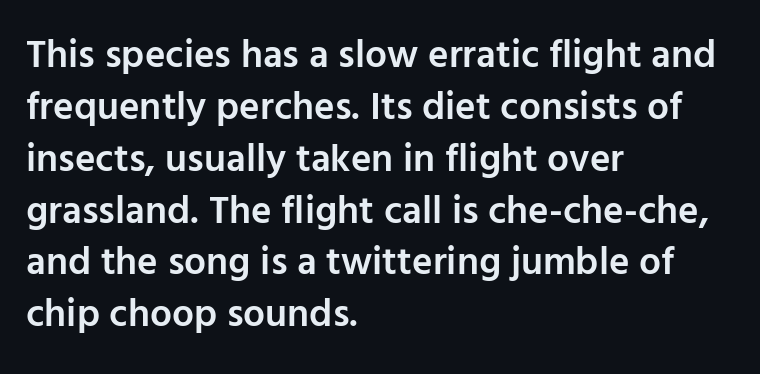
In terms of letterform style, serifs are entirely absent. The rendering keeps characters at their native spacing. Whoever set this chose a conventional vertical rhythm. Horizontal alignment here is leftward, the default for most running prose.
